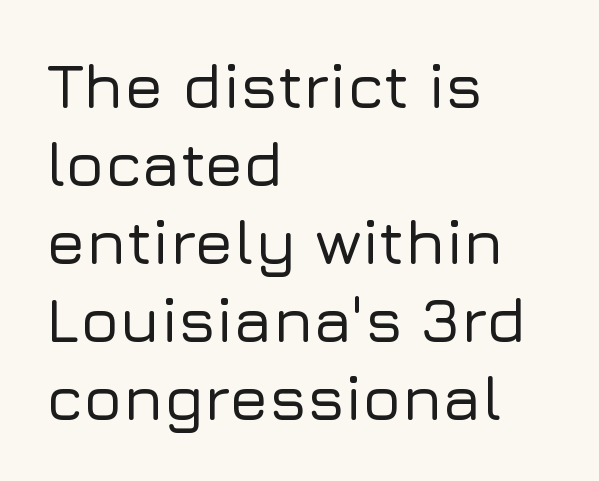
{"serif": "no", "italic": "no", "width": "normal", "stroke_contrast": "low", "x_height": "medium", "monospaced": "no", "underline": "no", "align": "left", "line_spacing_ratio": 1.22, "letter_spacing": "normal", "letter_spacing_em": 0.0, "glyph_px": 64}
